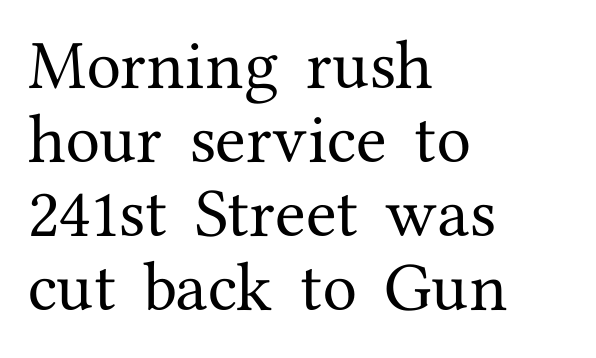
Q: Is the text italic (slanted)? A: No, it is upright.
Q: Is the typeface a serif or a sans-serif typeface? A: Serif.
Q: Is the text underlined? A: No.
Q: How is the paragraph aligned? A: Left-aligned.
Q: Is the spacing between letters normal or unusually wide? A: Normal.
Q: Is the spacing between lines tight, normal or loose? A: Normal.
Q: Width (condensed, normal, or wide)? A: Normal.
Q: Stroke contrast? A: Medium.
Q: x-height? A: Medium.
Q: Monospaced? A: No.
